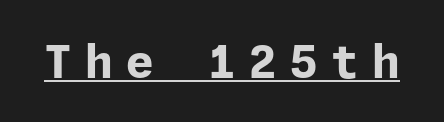
The image shows 45 px bold sans-serif type, upright; set unusually wide letter spacing (+0.29 em), underlined; low stroke contrast and a medium x-height.
